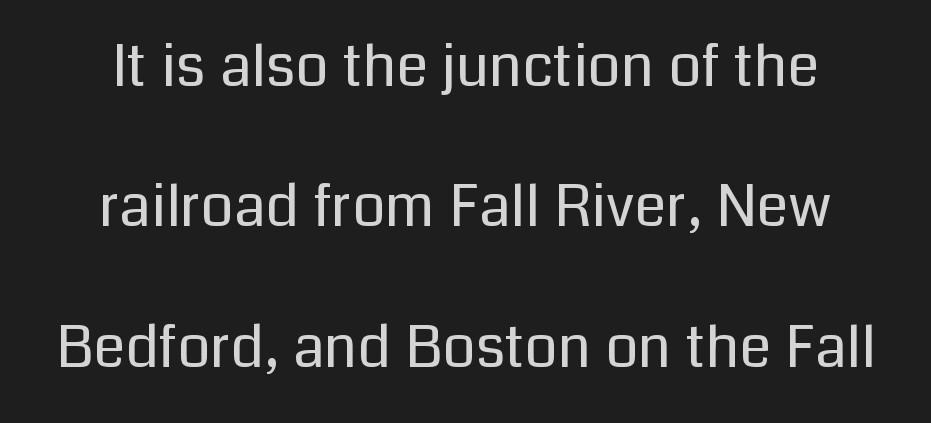
The image shows 58 px regular-weight sans-serif type, upright; set centered, loose line spacing (2.42x), normal letter spacing, not underlined; low stroke contrast and a medium x-height.
